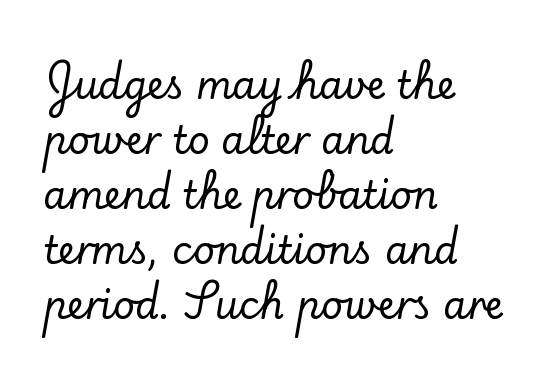
Compared with typical body copy, the letter spacing here is the same. Vertical spacing — default. This rendering uses left alignment, leaving the right contour irregular.
